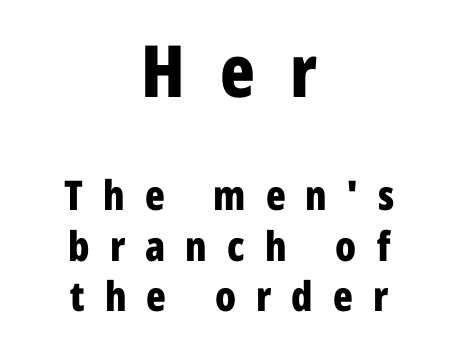
The image shows 72 px bold, condensed sans-serif type, upright; set centered, line spacing 1.23x, unusually wide letter spacing (+0.49 em), not underlined; the first (top) block is 1.76x larger; low stroke contrast and a medium x-height.
